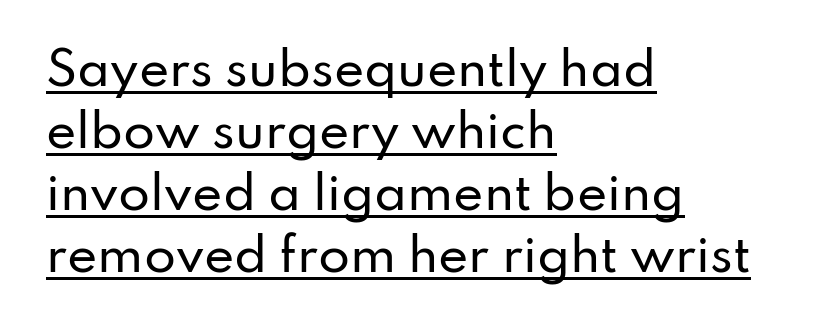
The image shows 46 px sans-serif type, upright; set left-aligned, normal line spacing (1.35x), normal letter spacing, underlined; low stroke contrast and a small x-height.
